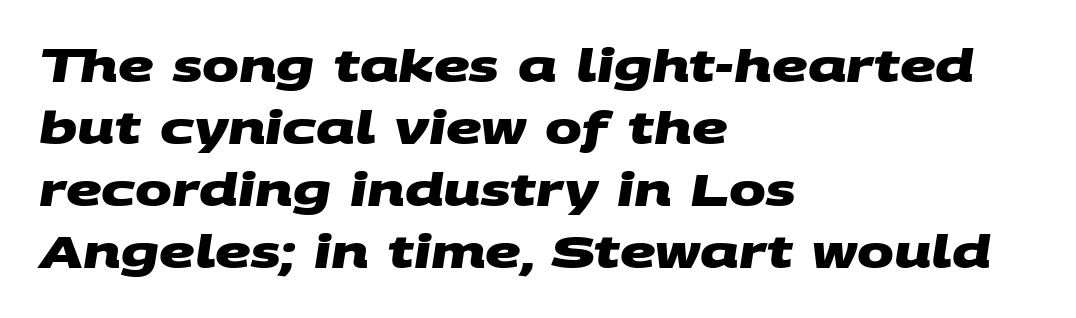
If you drew a ruler down the left edge, every line would touch it. Think of a printed novel: that variable character pitch is what you see here. These lines sit exactly where default settings would place them. The sample has been set heavy, in full bold.
